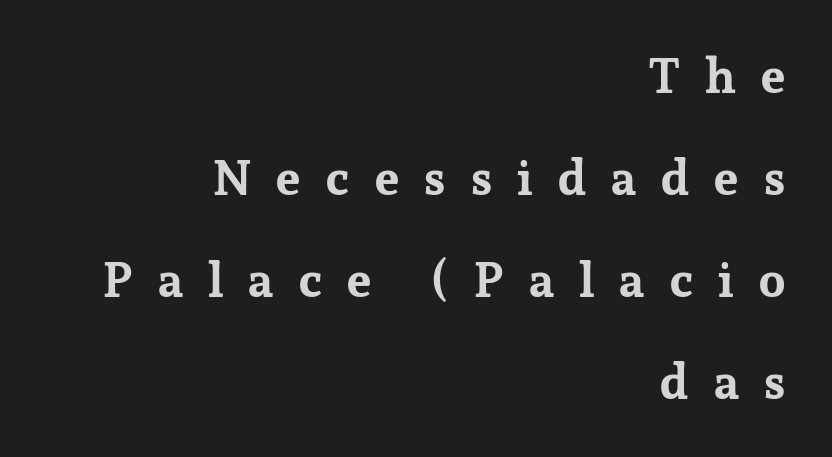
Rule under the text: the space is simply empty. What kind of face is this? One with serifs. The line texture is sparse and dotted thanks to wide tracking. How would I describe the line gaps? Wide and relaxed. Spacing verdict: proportional, widths tailored to each character. In CSS terms this would be text-align: right.
